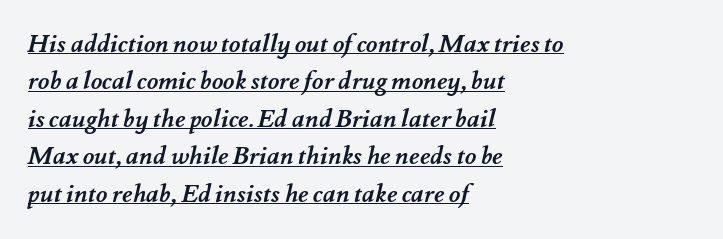
Q: Is the text bold? A: Yes.
Q: Is the text underlined? A: Yes.
Q: How is the paragraph aligned? A: Left-aligned.
Q: Is the spacing between letters normal or unusually wide? A: Normal.
Q: Is the spacing between lines tight, normal or loose? A: Normal.
